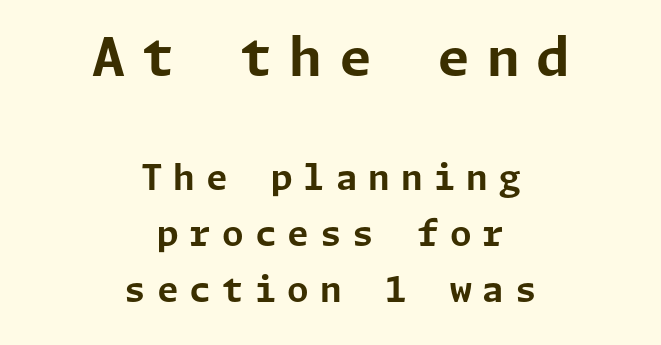
{"serif": "no", "italic": "no", "bold": "yes", "weight": "bold", "width": "normal", "stroke_contrast": "low", "x_height": "medium", "underline": "no", "align": "center", "line_spacing": "normal", "line_spacing_ratio": 1.61, "letter_spacing": "wide", "letter_spacing_em": 0.31, "larger_block": "first", "size_ratio": 1.51, "glyph_px": 53}
